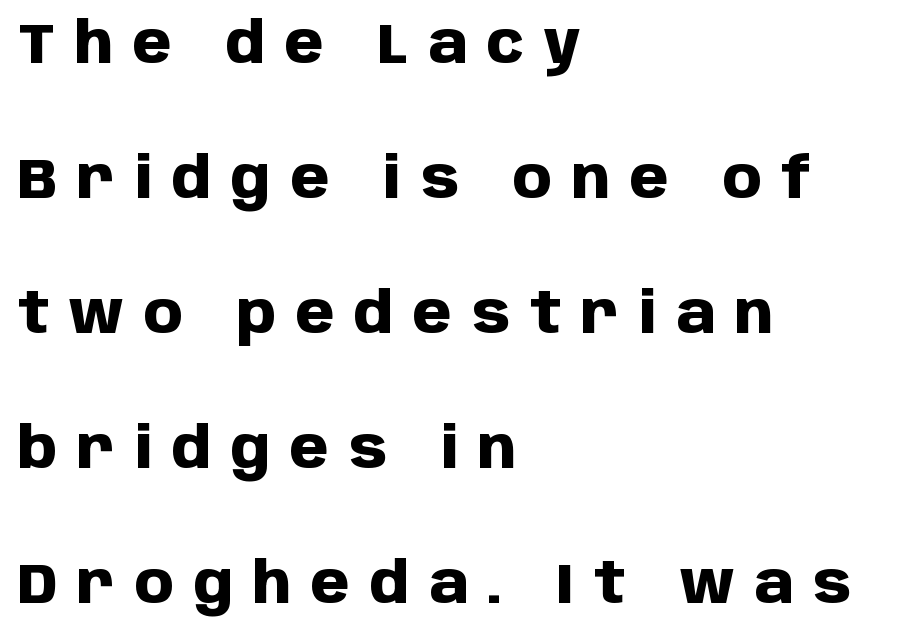
Q: Is the text bold? A: Yes.
Q: Is the text italic (slanted)? A: No, it is upright.
Q: Is the typeface a serif or a sans-serif typeface? A: Sans-serif.
Q: Is the text underlined? A: No.
Q: How is the paragraph aligned? A: Left-aligned.
Q: Is the spacing between letters normal or unusually wide? A: Unusually wide.
Q: Is the spacing between lines tight, normal or loose? A: Loose.
Q: Width (condensed, normal, or wide)? A: Normal.
Q: Stroke contrast? A: Low.
Q: x-height? A: Large.
Q: Monospaced? A: No.
